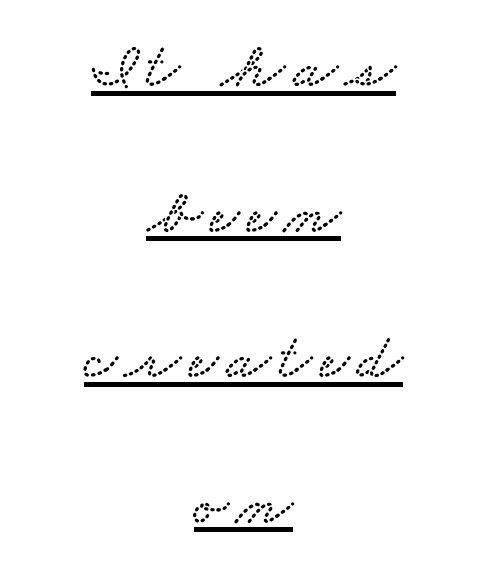
Notice how a bar underscores the lettering throughout. Baseline-to-baseline distance is far greater than the letter height. The passage shown is typed in a proportional face where columns would drift. Old-style or modern, the face here clearly has serifs. Teacher's note: observe the equal gaps on both sides — that is centered alignment.
